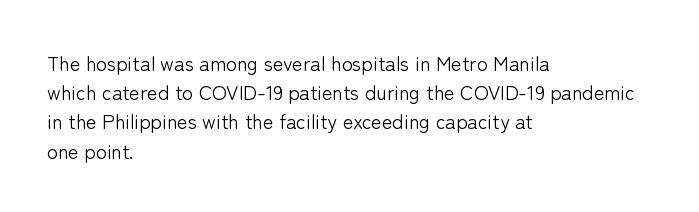
The image shows 20 px text type, upright; set left-aligned, normal line spacing (1.46x), normal letter spacing, not underlined.
